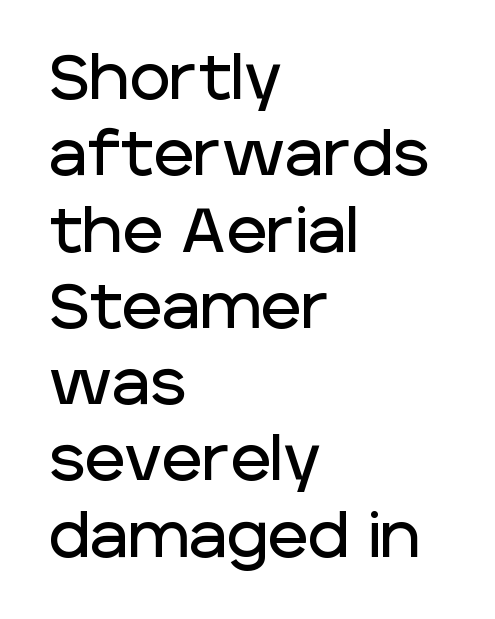
{"serif": "no", "italic": "no", "width": "normal", "stroke_contrast": "low", "x_height": "large", "monospaced": "no", "underline": "no", "align": "left", "line_spacing_ratio": 1.23, "letter_spacing": "normal", "letter_spacing_em": 0.0, "glyph_px": 62}
